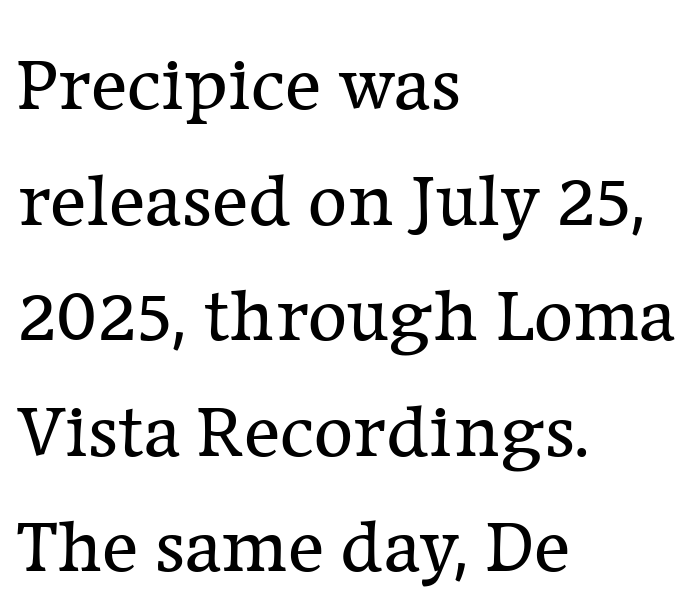
The image shows 76 px regular-weight serif type, upright; set left-aligned, normal line spacing (1.52x), normal letter spacing, not underlined; low stroke contrast and a medium x-height.
